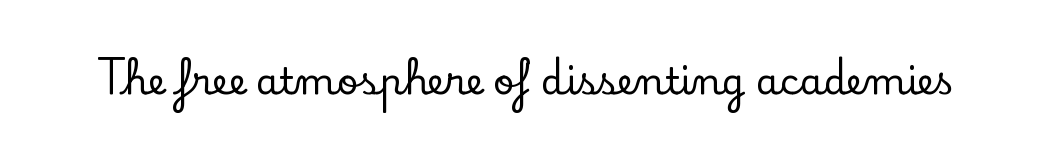
The font's upright variant was chosen for this text. The letterforms sit shoulder to shoulder at normal distance. Note the varied advance widths — an 'i' is clearly narrower than an 'm'. No word sits above an underline.
